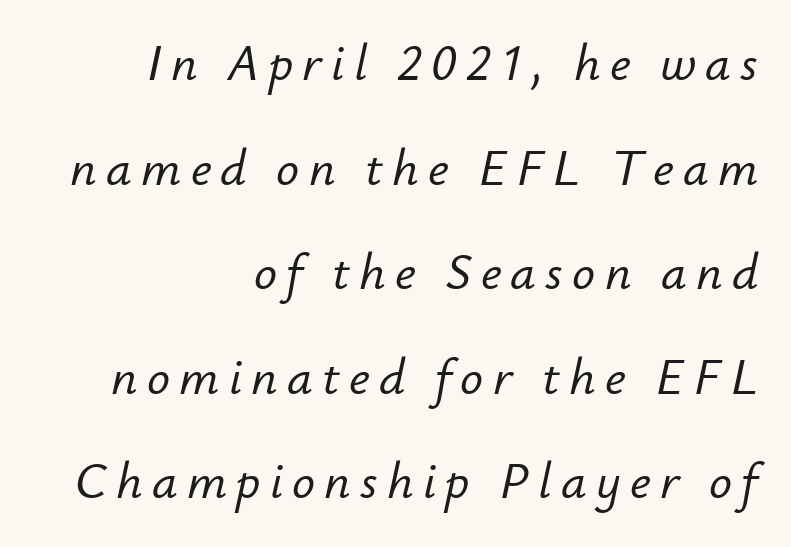
{"italic": "yes", "lean": "right", "slant_degrees": 12, "width": "normal", "stroke_contrast": "low", "x_height": "small", "monospaced": "no", "underline": "no", "align": "right", "line_spacing": "loose", "line_spacing_ratio": 2.05, "glyph_px": 51}
